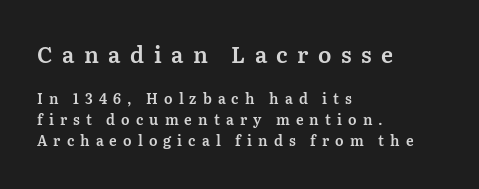
Character size in the leading block exceeds that of the trailing block. Honestly, there is no underline to notice here at all. Each line starts at the same left margin while the right side varies. Each new line begins a customary step beneath the previous one.
